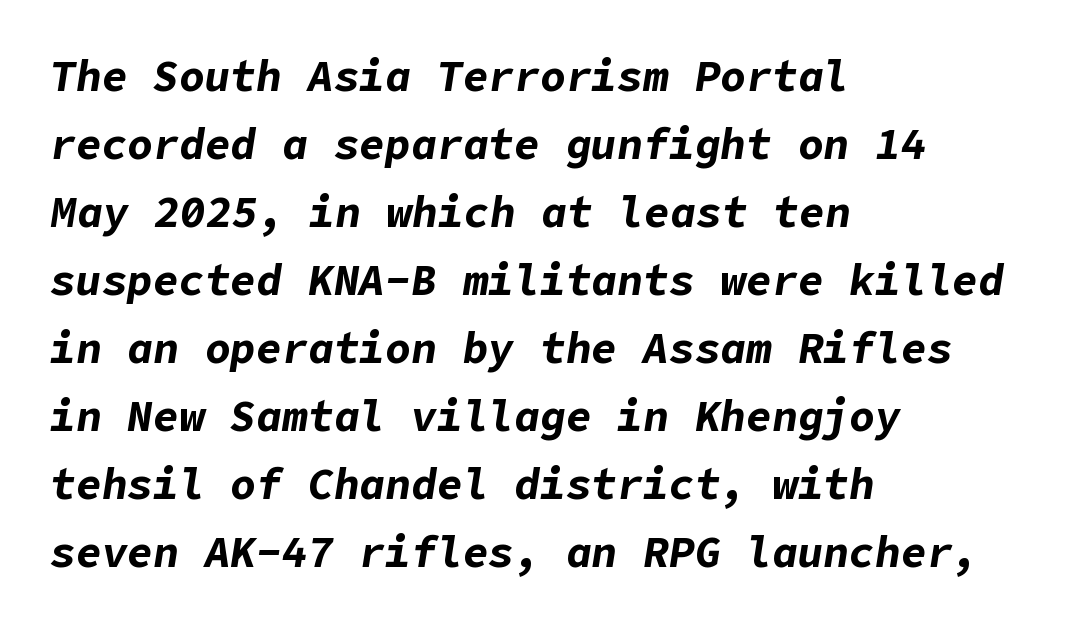
Q: Is the text bold? A: Yes.
Q: Is the text italic (slanted)? A: Yes, it leans right by about 9 degrees.
Q: Is the text underlined? A: No.
Q: How is the paragraph aligned? A: Left-aligned.
Q: Is the spacing between letters normal or unusually wide? A: Normal.
Q: Is the spacing between lines tight, normal or loose? A: Normal.
Q: Width (condensed, normal, or wide)? A: Normal.
Q: Stroke contrast? A: Low.
Q: x-height? A: Medium.
